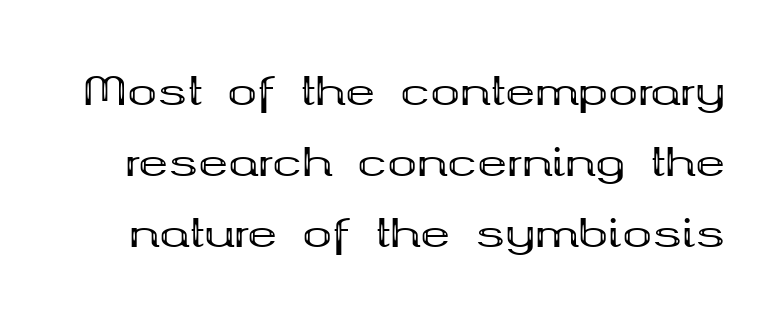
The image shows 40 px bold, wide serif type, upright; set line spacing 1.78x, normal letter spacing, not underlined; medium stroke contrast and a medium x-height.
